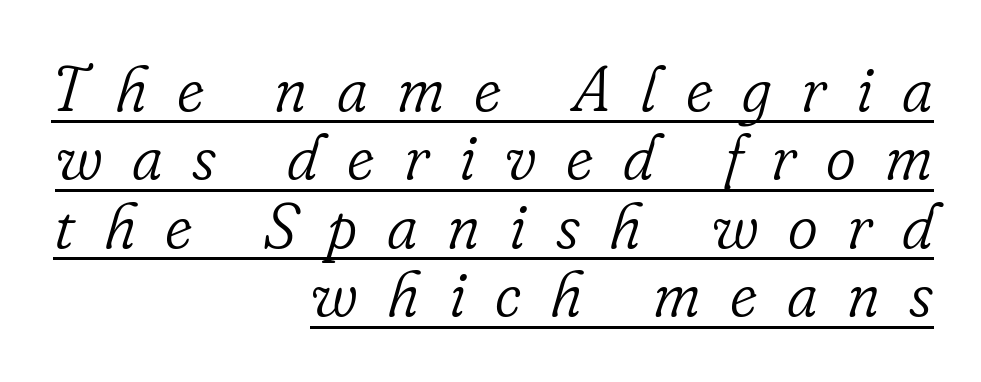
{"serif": "yes", "italic": "yes", "lean": "right", "slant_degrees": 16, "bold": "no", "weight": "light", "width": "normal", "stroke_contrast": "low", "x_height": "small", "monospaced": "no", "underline": "yes", "align": "right", "line_spacing": "tight", "line_spacing_ratio": 1.07, "letter_spacing": "wide", "letter_spacing_em": 0.46, "glyph_px": 64}
